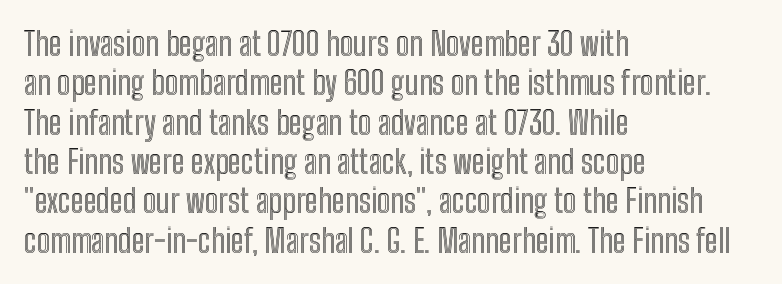
Q: Is the text italic (slanted)? A: No, it is upright.
Q: Is the text underlined? A: No.
Q: How is the paragraph aligned? A: Left-aligned.
Q: Is the spacing between letters normal or unusually wide? A: Normal.
Q: Width (condensed, normal, or wide)? A: Condensed.
Q: x-height? A: Medium.
Q: Monospaced? A: No.
